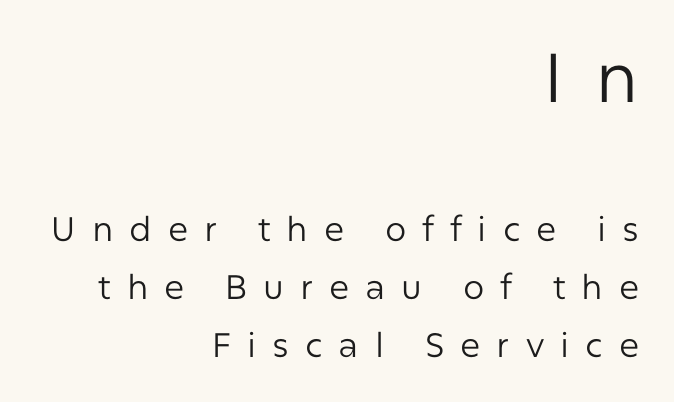
{"serif": "no", "italic": "no", "bold": "no", "weight": "regular", "width": "normal", "stroke_contrast": "low", "x_height": "medium", "monospaced": "no", "underline": "no", "align": "right", "line_spacing_ratio": 1.71, "letter_spacing": "wide", "letter_spacing_em": 0.47, "larger_block": "first", "size_ratio": 2.03, "glyph_px": 69}
